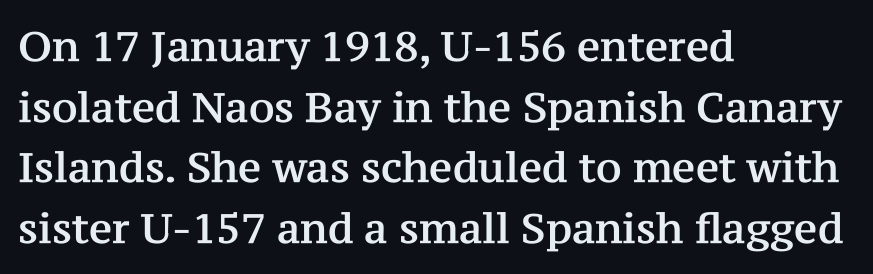
Rows of type keep a routine distance in the vertical direction. Is this a sans? No — the strokes have serifs. If you drew a line through each stem, it would be perfectly vertical. Tracking here is standard; glyphs follow each other at the usual distance. Typeset ragged right — the left edge is the straight one. Nobody drew a line under any word here.
